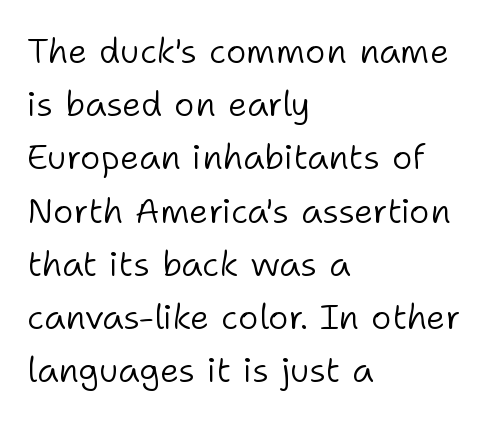
{"serif": "no", "italic": "no", "bold": "no", "weight": "light", "width": "normal", "stroke_contrast": "low", "x_height": "medium", "monospaced": "no", "underline": "no", "align": "left", "line_spacing": "normal", "line_spacing_ratio": 1.52, "letter_spacing": "normal", "letter_spacing_em": 0.0, "glyph_px": 35}
